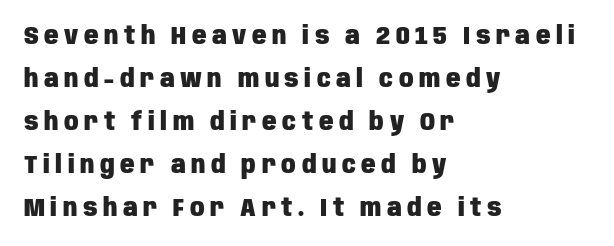
The image shows 24 px bold type, upright; set left-aligned, line spacing 1.79x, unusually wide letter spacing (+0.23 em), not underlined.
